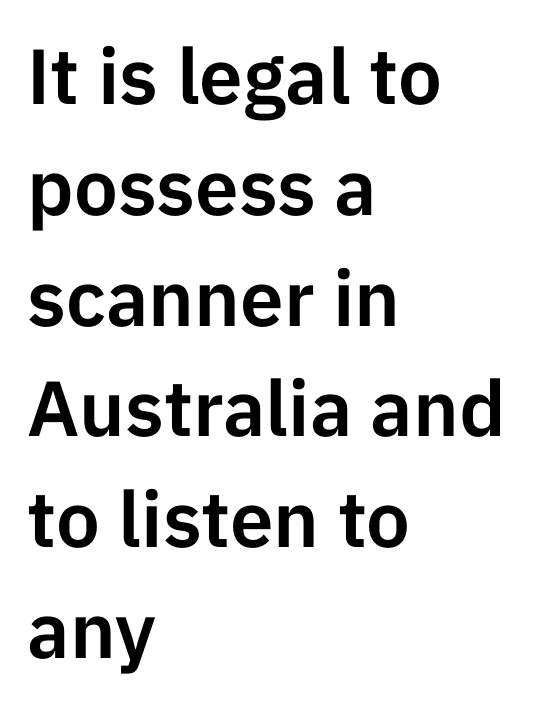
The image shows 78 px sans-serif type, upright; set left-aligned, normal line spacing (1.42x), normal letter spacing, not underlined; low stroke contrast and a medium x-height.
